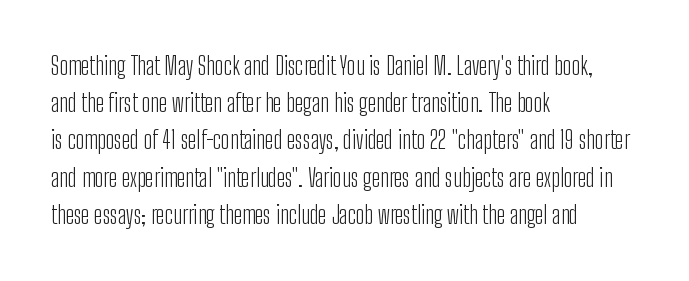
The image shows 24 px text type, upright; set left-aligned, normal line spacing (1.55x), normal letter spacing, not underlined.
